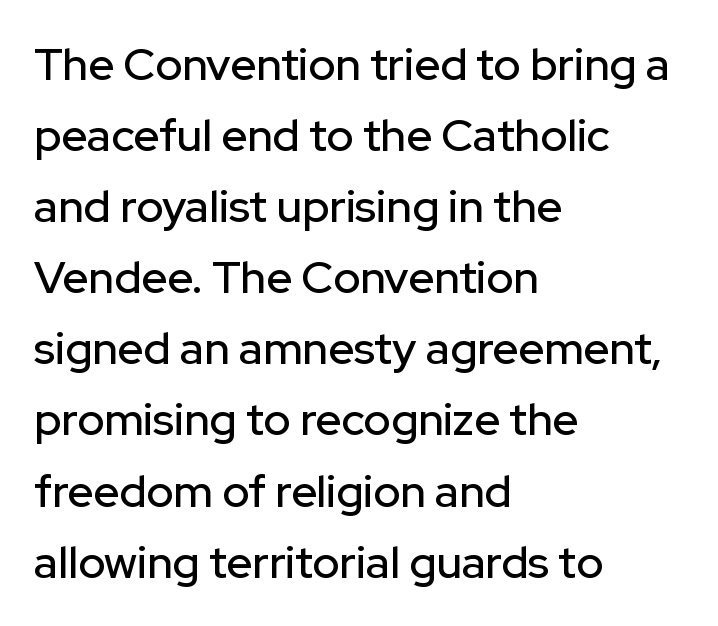
The image shows 45 px sans-serif type, upright; set left-aligned, normal line spacing (1.58x), normal letter spacing, not underlined; low stroke contrast and a medium x-height.
